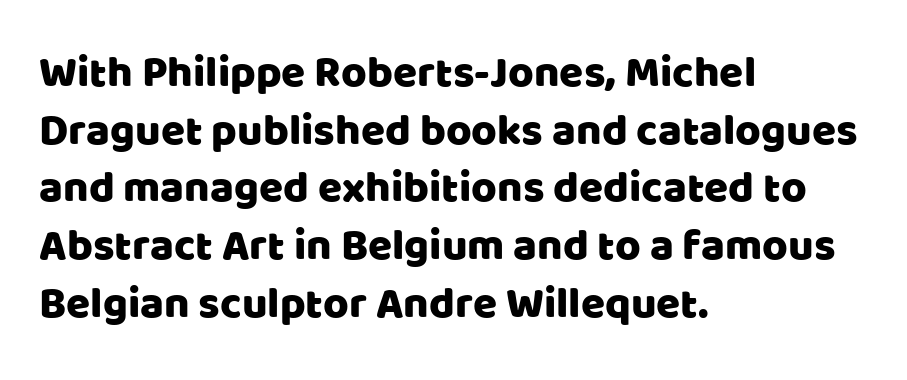
{"serif": "no", "italic": "no", "width": "normal", "stroke_contrast": "low", "x_height": "large", "monospaced": "no", "underline": "no", "align": "left", "line_spacing": "normal", "line_spacing_ratio": 1.31, "letter_spacing": "normal", "letter_spacing_em": 0.0, "glyph_px": 44}
